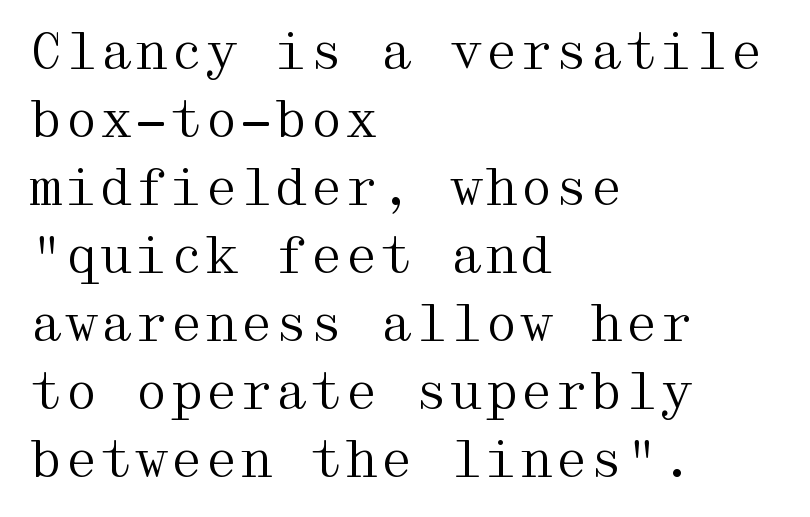
Q: Is the text bold? A: No.
Q: Is the text italic (slanted)? A: No, it is upright.
Q: Is the typeface a serif or a sans-serif typeface? A: Serif.
Q: Is the text underlined? A: No.
Q: How is the paragraph aligned? A: Left-aligned.
Q: Is the spacing between letters normal or unusually wide? A: Normal.
Q: Is the spacing between lines tight, normal or loose? A: Normal.
Q: Width (condensed, normal, or wide)? A: Wide.
Q: Stroke contrast? A: Medium.
Q: x-height? A: Medium.
